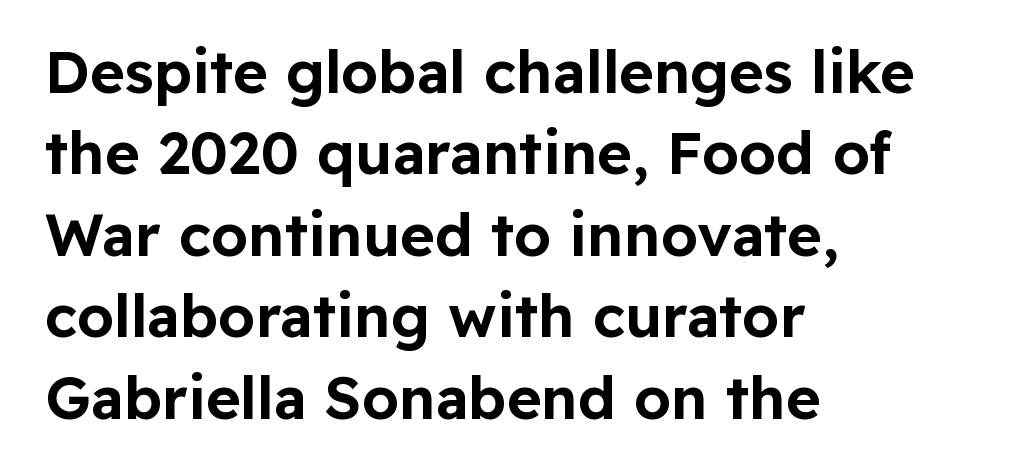
Q: Is the text italic (slanted)? A: No, it is upright.
Q: Is the typeface a serif or a sans-serif typeface? A: Sans-serif.
Q: Is the text underlined? A: No.
Q: How is the paragraph aligned? A: Left-aligned.
Q: Is the spacing between letters normal or unusually wide? A: Normal.
Q: Is the spacing between lines tight, normal or loose? A: Normal.
Q: Width (condensed, normal, or wide)? A: Normal.
Q: Stroke contrast? A: Low.
Q: x-height? A: Medium.
Q: Monospaced? A: No.
